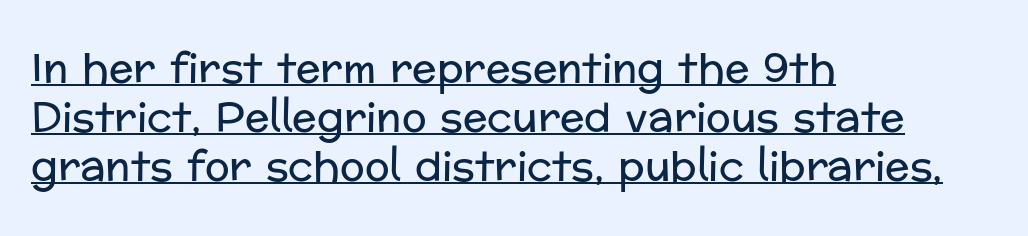
The image shows 41 px regular-weight sans-serif type, upright; set left-aligned, line spacing 1.19x, normal letter spacing, underlined; low stroke contrast and a medium x-height.
